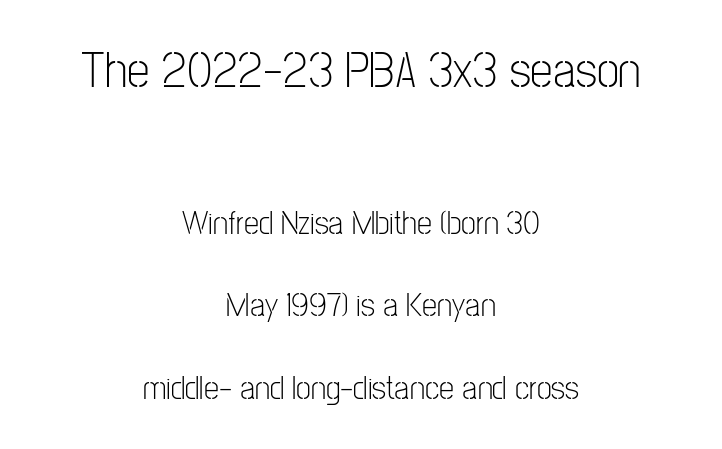
{"serif": "no", "italic": "no", "bold": "no", "weight": "light", "width": "condensed", "stroke_contrast": "low", "x_height": "medium", "monospaced": "no", "underline": "no", "align": "center", "line_spacing": "loose", "line_spacing_ratio": 2.43, "letter_spacing": "normal", "letter_spacing_em": 0.0, "larger_block": "first", "size_ratio": 1.5, "glyph_px": 51}
